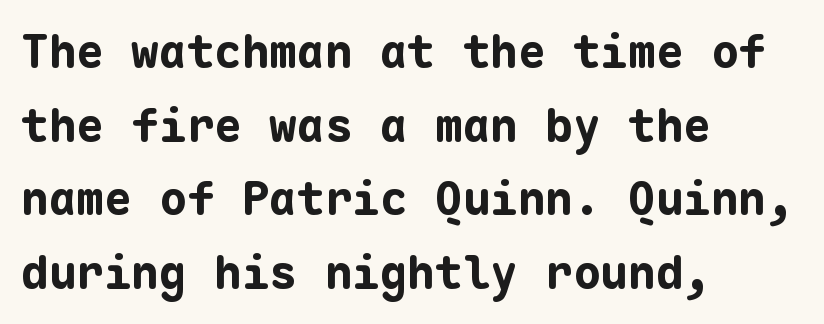
{"serif": "no", "italic": "no", "bold": "yes", "weight": "bold", "width": "normal", "stroke_contrast": "low", "x_height": "medium", "monospaced": "yes", "underline": "no", "align": "left", "line_spacing": "normal", "line_spacing_ratio": 1.6, "letter_spacing": "normal", "letter_spacing_em": 0.0, "glyph_px": 46}
